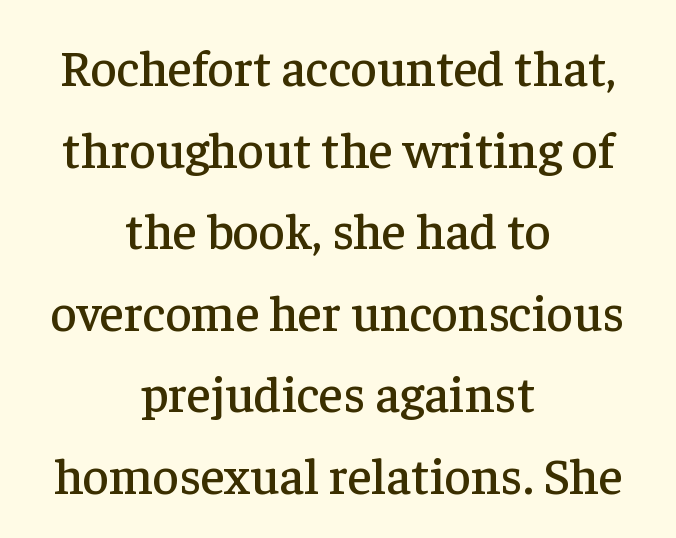
Letters rest on an invisible, unmarked baseline. The letters stand straight up with perfectly vertical stems. Spacing verdict: proportional, widths tailored to each character. Each new line begins a customary step beneath the previous one.
